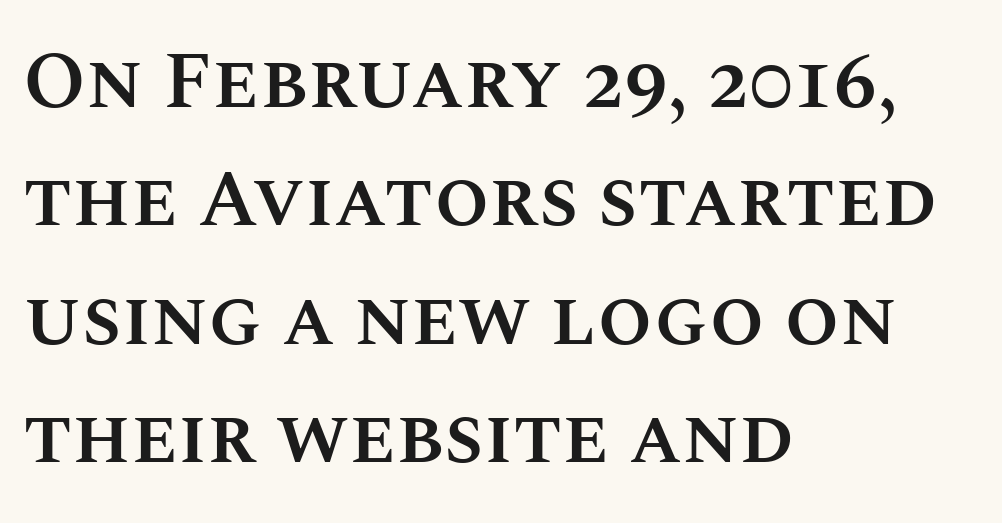
Q: Is the text bold? A: Semi-bold.
Q: Is the text italic (slanted)? A: No, it is upright.
Q: Is the text underlined? A: No.
Q: How is the paragraph aligned? A: Left-aligned.
Q: Is the spacing between letters normal or unusually wide? A: Normal.
Q: Is the spacing between lines tight, normal or loose? A: Normal.
Q: Width (condensed, normal, or wide)? A: Normal.
Q: Stroke contrast? A: Medium.
Q: x-height? A: Large.
Q: Monospaced? A: No.
